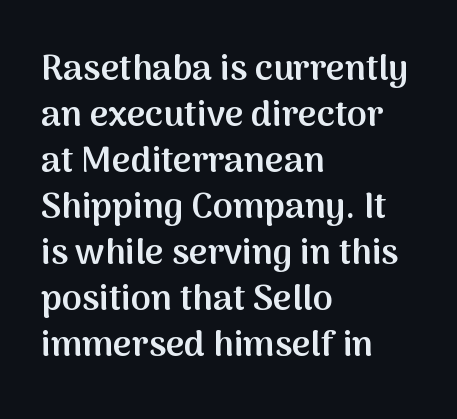
The image shows 36 px semibold sans-serif type, upright; set left-aligned, normal line spacing (1.28x), normal letter spacing, not underlined; medium stroke contrast and a medium x-height.
